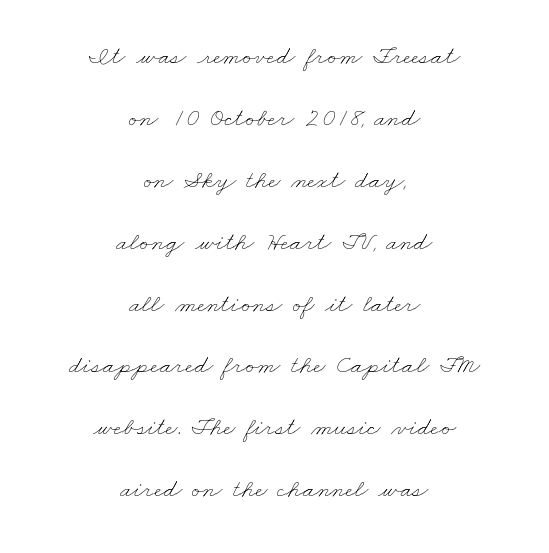
{"bold": "no", "underline": "no", "align": "center", "line_spacing": "loose", "line_spacing_ratio": 2.38, "letter_spacing": "normal", "letter_spacing_em": 0.0, "glyph_px": 26}
